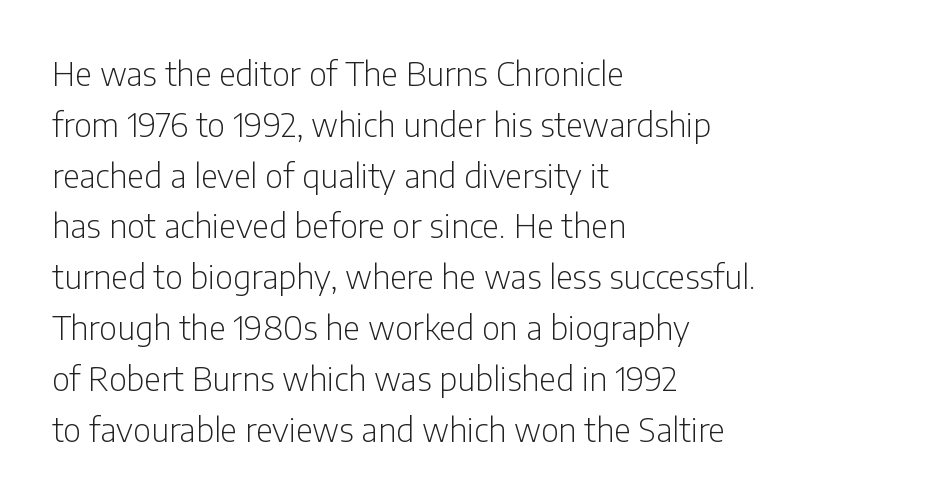
{"serif": "no", "italic": "no", "bold": "no", "weight": "light", "width": "condensed", "stroke_contrast": "low", "x_height": "medium", "monospaced": "no", "underline": "no", "align": "left", "line_spacing": "normal", "line_spacing_ratio": 1.54, "letter_spacing": "normal", "letter_spacing_em": 0.0, "glyph_px": 33}
